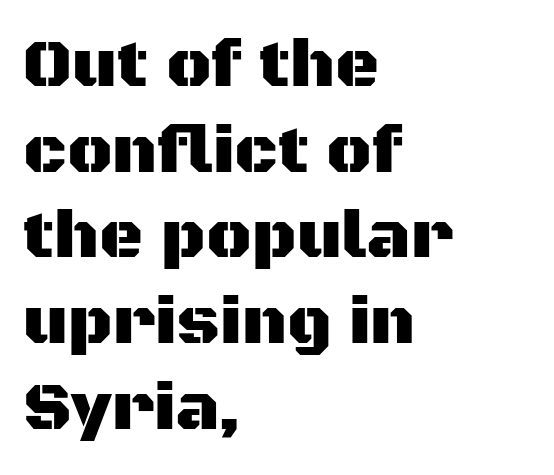
{"serif": "no", "italic": "no", "width": "normal", "stroke_contrast": "medium", "x_height": "large", "monospaced": "no", "underline": "no", "align": "left", "line_spacing": "normal", "line_spacing_ratio": 1.26, "letter_spacing": "normal", "letter_spacing_em": 0.0, "glyph_px": 68}
